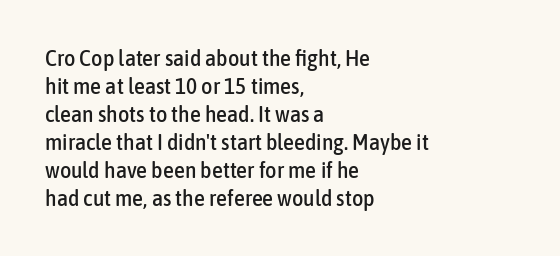
The image shows 22 px text type, upright; set left-aligned, normal line spacing (1.27x), normal letter spacing, not underlined.
